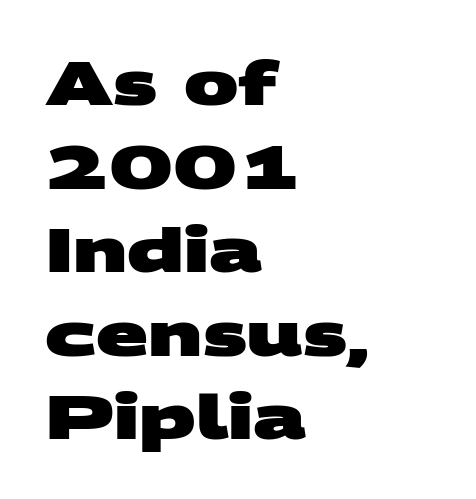
Q: Is the text bold? A: Yes.
Q: Is the typeface a serif or a sans-serif typeface? A: Sans-serif.
Q: Is the text underlined? A: No.
Q: How is the paragraph aligned? A: Left-aligned.
Q: Is the spacing between letters normal or unusually wide? A: Normal.
Q: Is the spacing between lines tight, normal or loose? A: Normal.
Q: Width (condensed, normal, or wide)? A: Wide.
Q: Stroke contrast? A: Medium.
Q: x-height? A: Large.
Q: Monospaced? A: No.
